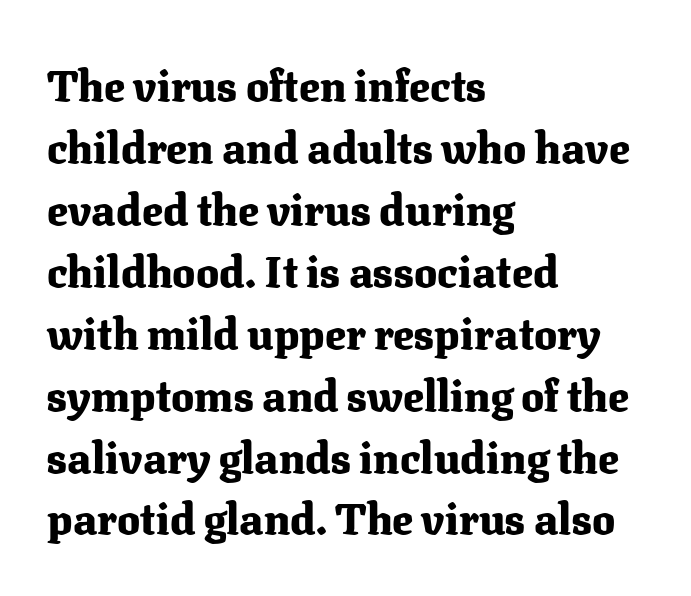
If you measured baseline to baseline, you'd find a middling distance. The typeface chosen for these lines features serifs. Nobody touched the tracking dial on this one. These lines are set flush left with a ragged right edge. You could not count columns in this text — the font is proportionally spaced. Unmarked baselines from the first word to the last.
